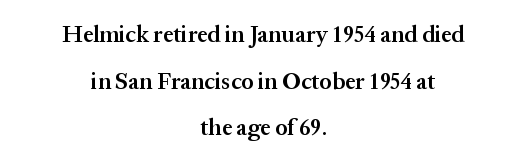
The image shows 23 px text type, upright; set centered, loose line spacing (2.03x), normal letter spacing, not underlined.
